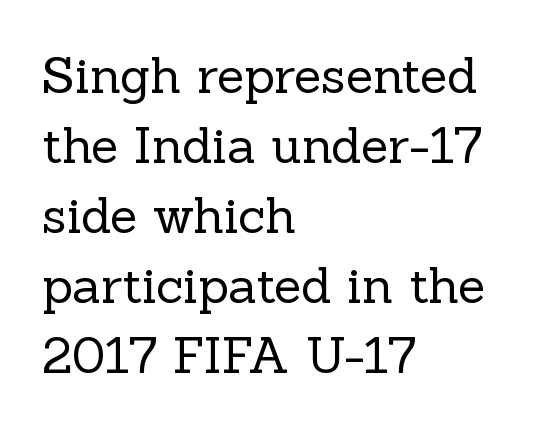
The gaps between neighbouring characters are ordinary and unremarkable. Which margin do the lines hug? The left one — the right edge is uneven. These glyphs show unthickened strokes, regular width or finer. What kind of face is this? One with serifs. The passage shown stacks its lines at a standard gap.
